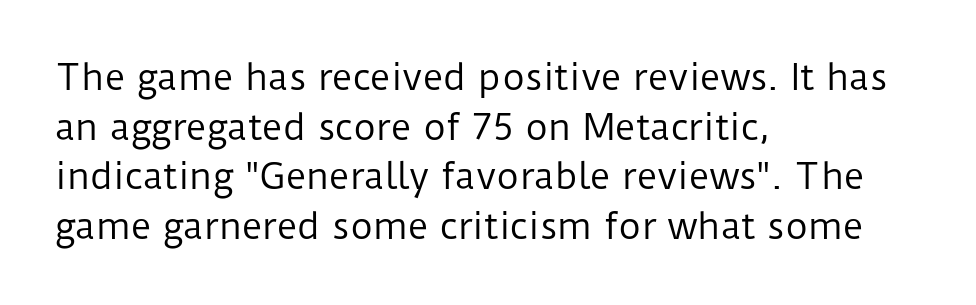
The image shows 35 px regular-weight sans-serif type, upright; set left-aligned, normal line spacing (1.42x), normal letter spacing, not underlined; low stroke contrast and a medium x-height.
